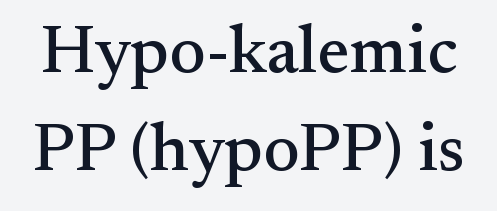
{"serif": "yes", "italic": "no", "width": "normal", "stroke_contrast": "medium", "x_height": "small", "monospaced": "no", "underline": "no", "line_spacing": "normal", "line_spacing_ratio": 1.44, "letter_spacing": "normal", "letter_spacing_em": 0.0, "glyph_px": 68}
